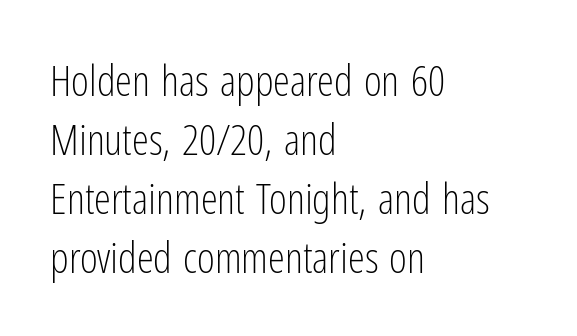
The zone under the glyphs is completely vacant. Character widths vary here, with narrow letters taking less room than wide ones. A student would call this left alignment; a typographer would say flush left, rag right. Posture: straight, roman, zero tilt. This block has exactly the height ordinary leading produces.
